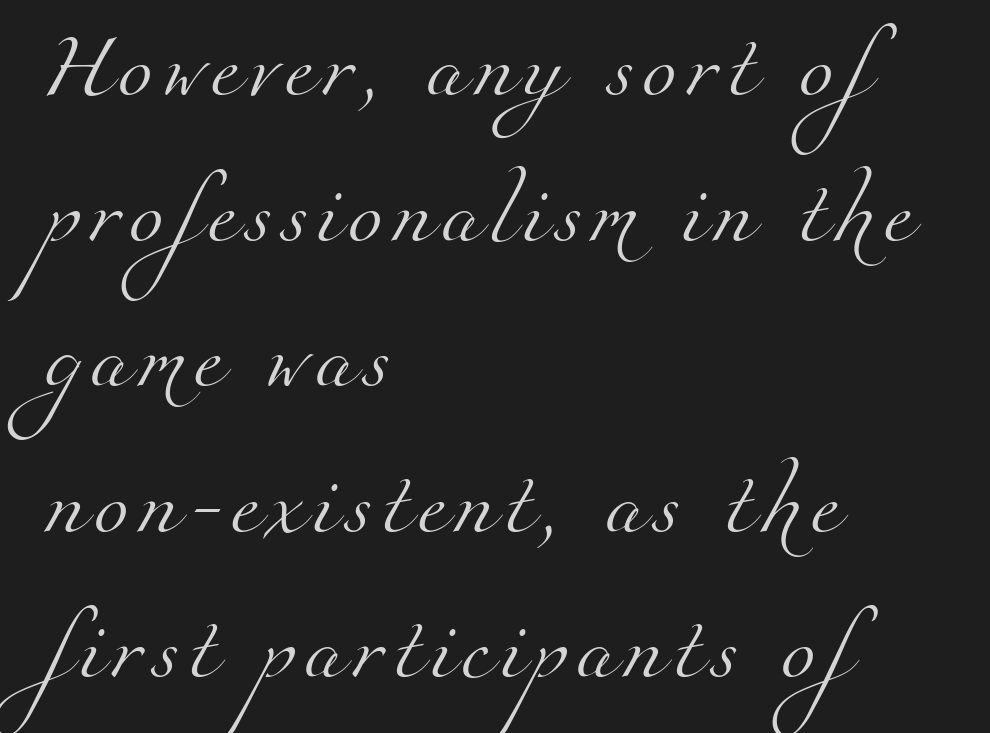
Horizontal alignment here is leftward, the default for most running prose. Is this a sans? No — the strokes have serifs. The leading is generous, giving the passage an open texture. Glance below the letters and you will spot only blank space.
